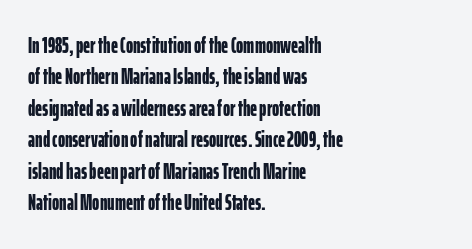
{"italic": "no", "bold": "yes", "underline": "no", "align": "left", "line_spacing": "normal", "line_spacing_ratio": 1.43, "letter_spacing": "normal", "letter_spacing_em": 0.0, "glyph_px": 22}
